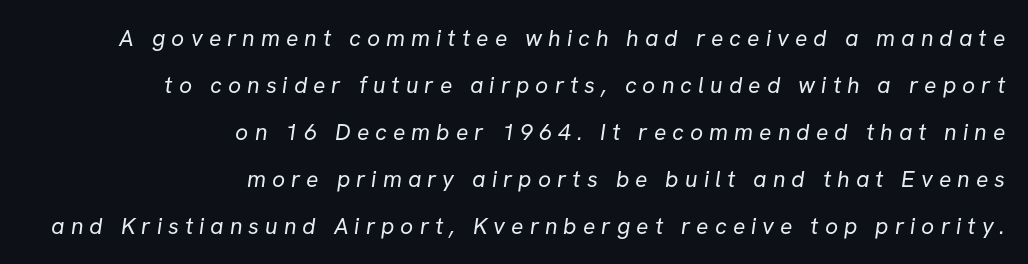
This rendering features lettering with no underline. Widely set lines give the paragraph a tall, airy silhouette. Inter-character spacing is expanded well beyond the font's built-in metrics. The compositor pushed each line to the right boundary. A quiet, ordinary-to-light weight characterises the typeface.
